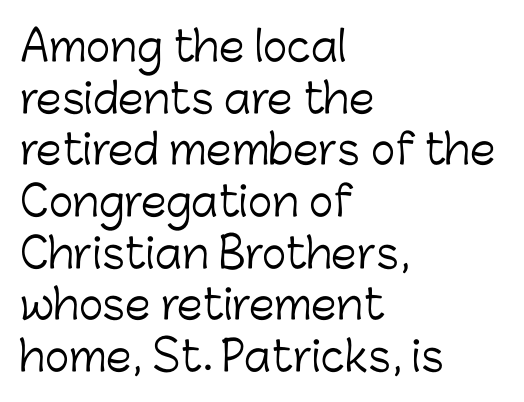
Q: Is the text bold? A: No.
Q: Is the text italic (slanted)? A: No, it is upright.
Q: Is the typeface a serif or a sans-serif typeface? A: Sans-serif.
Q: Is the text underlined? A: No.
Q: How is the paragraph aligned? A: Left-aligned.
Q: Is the spacing between letters normal or unusually wide? A: Normal.
Q: Is the spacing between lines tight, normal or loose? A: Normal.
Q: Width (condensed, normal, or wide)? A: Normal.
Q: Stroke contrast? A: Low.
Q: x-height? A: Medium.
Q: Monospaced? A: No.
